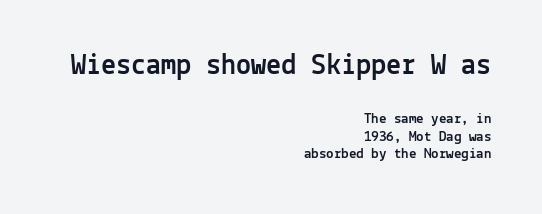
The image shows 30 px sans-serif type, upright, monospaced; set right-aligned, line spacing 1.19x, normal letter spacing, not underlined; the first (top) block is 2.0x larger; a medium x-height.
